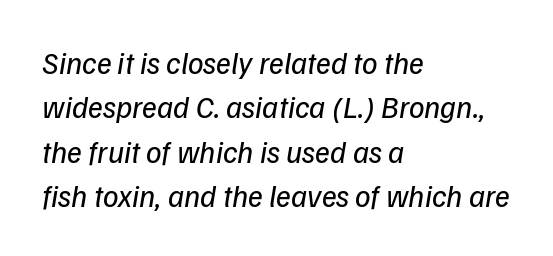
The image shows 31 px regular-weight sans-serif type; set left-aligned, normal line spacing (1.43x), normal letter spacing, not underlined; low stroke contrast and a medium x-height.
